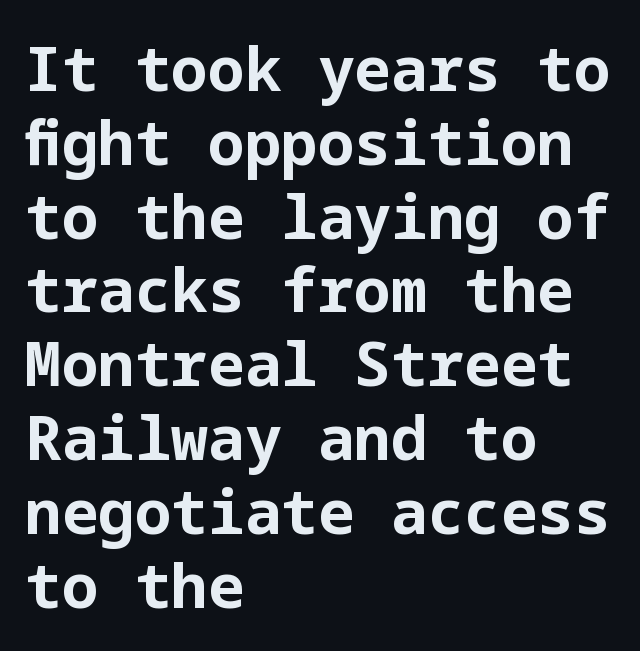
The image shows 61 px bold sans-serif type, upright; set left-aligned, line spacing 1.21x, normal letter spacing, not underlined; low stroke contrast and a medium x-height.
